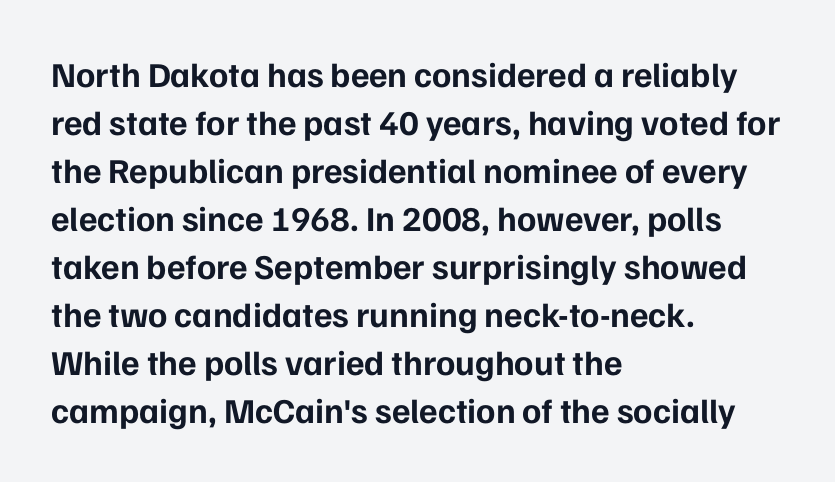
Q: Is the text bold? A: Yes.
Q: Is the text italic (slanted)? A: No, it is upright.
Q: Is the typeface a serif or a sans-serif typeface? A: Sans-serif.
Q: Is the text underlined? A: No.
Q: How is the paragraph aligned? A: Left-aligned.
Q: Is the spacing between letters normal or unusually wide? A: Normal.
Q: Is the spacing between lines tight, normal or loose? A: Normal.
Q: Width (condensed, normal, or wide)? A: Normal.
Q: Stroke contrast? A: Low.
Q: x-height? A: Medium.
Q: Monospaced? A: No.
